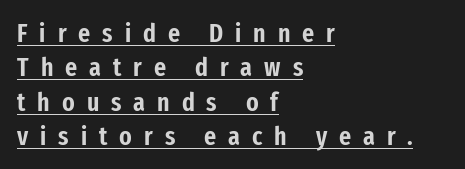
Q: Is the text italic (slanted)? A: No, it is upright.
Q: Is the text underlined? A: Yes.
Q: How is the paragraph aligned? A: Left-aligned.
Q: Is the spacing between letters normal or unusually wide? A: Unusually wide.
Q: Is the spacing between lines tight, normal or loose? A: Normal.
